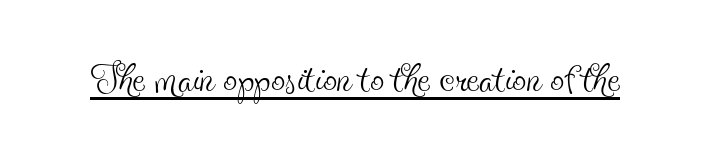
Q: Is the text bold? A: No.
Q: Is the typeface a serif or a sans-serif typeface? A: Serif.
Q: Is the text underlined? A: Yes.
Q: Is the spacing between letters normal or unusually wide? A: Normal.
Q: Width (condensed, normal, or wide)? A: Condensed.
Q: x-height? A: Small.
Q: Monospaced? A: No.
